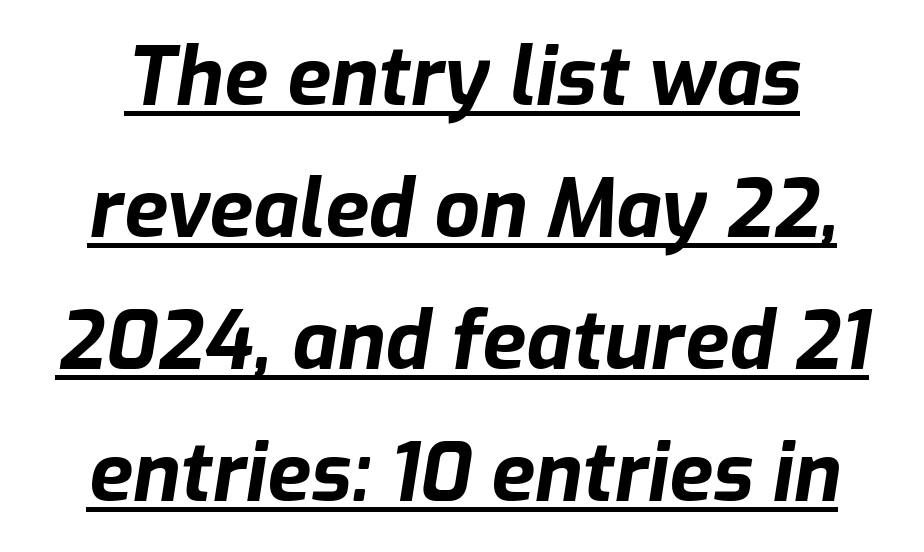
{"italic": "yes", "lean": "right", "slant_degrees": 9, "bold": "yes", "weight": "bold", "width": "normal", "stroke_contrast": "low", "x_height": "medium", "monospaced": "no", "underline": "yes", "line_spacing": "normal", "line_spacing_ratio": 1.65, "letter_spacing": "normal", "letter_spacing_em": 0.0, "glyph_px": 80}
